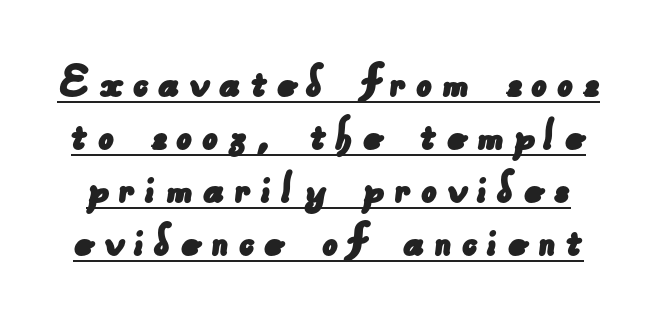
Nope, no serifs anywhere on these letters. The line-height multiplier appears low, near solid setting. Proportional: the letters do not fall into vertical columns. A baseline rule has been typeset under these characters.
